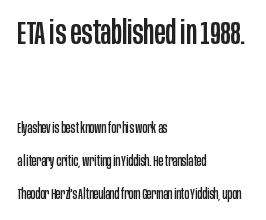
A typesetter would call this leading open, well beyond the default. Stroke terminals: plain, sans-serif. Underline: absent. Which margin do the lines hug? The left one — the right edge is uneven. The gaps between neighbouring characters are ordinary and unremarkable. Do the letters lean? They stand straight.
